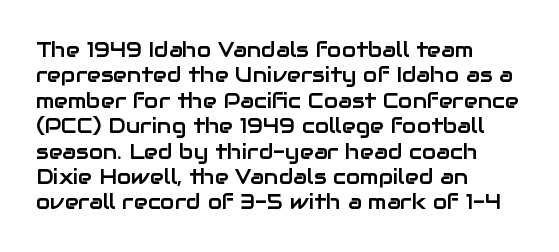
Q: Is the text italic (slanted)? A: No, it is upright.
Q: Is the text underlined? A: No.
Q: How is the paragraph aligned? A: Left-aligned.
Q: Is the spacing between letters normal or unusually wide? A: Normal.
